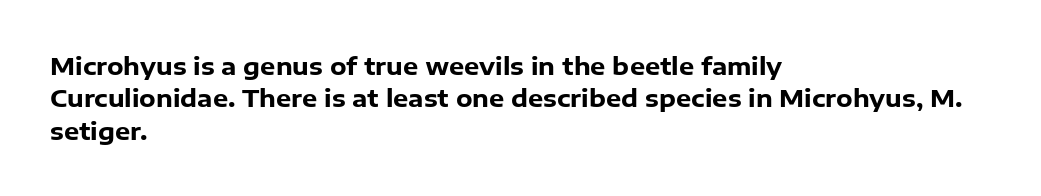
Whoever set this chose a conventional vertical rhythm. Emphasis by weight is at full strength: bold. The setting favours the left margin, as ordinary paragraphs usually do. Glance below the letters and you will spot only blank space. Rendered with straight, roman letterforms.
